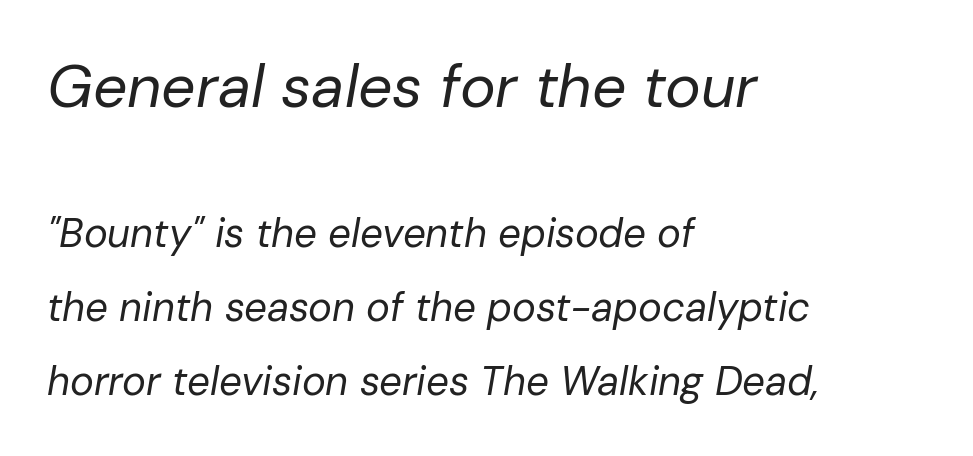
Q: Is the text bold? A: No.
Q: Is the text italic (slanted)? A: Yes, it leans right by about 10 degrees.
Q: Is the text underlined? A: No.
Q: How is the paragraph aligned? A: Left-aligned.
Q: Is the spacing between letters normal or unusually wide? A: Normal.
Q: Which block of text is set in a larger size, the first (top) or the second (bottom)? A: The first (top) one.
Q: Width (condensed, normal, or wide)? A: Normal.
Q: Stroke contrast? A: Low.
Q: x-height? A: Medium.
Q: Monospaced? A: No.
